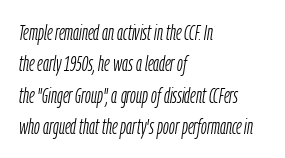
{"italic": "yes", "lean": "right", "slant_degrees": 9, "bold": "no", "underline": "no", "align": "left", "line_spacing": "normal", "line_spacing_ratio": 1.49, "letter_spacing": "normal", "letter_spacing_em": 0.0, "glyph_px": 21}
